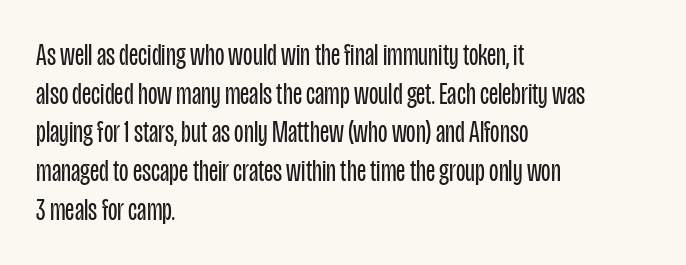
{"serif": "no", "italic": "no", "bold": "no", "weight": "regular", "width": "condensed", "stroke_contrast": "low", "x_height": "large", "monospaced": "no", "underline": "no", "align": "left", "line_spacing": "normal", "line_spacing_ratio": 1.25, "letter_spacing": "normal", "letter_spacing_em": 0.0, "glyph_px": 31}
